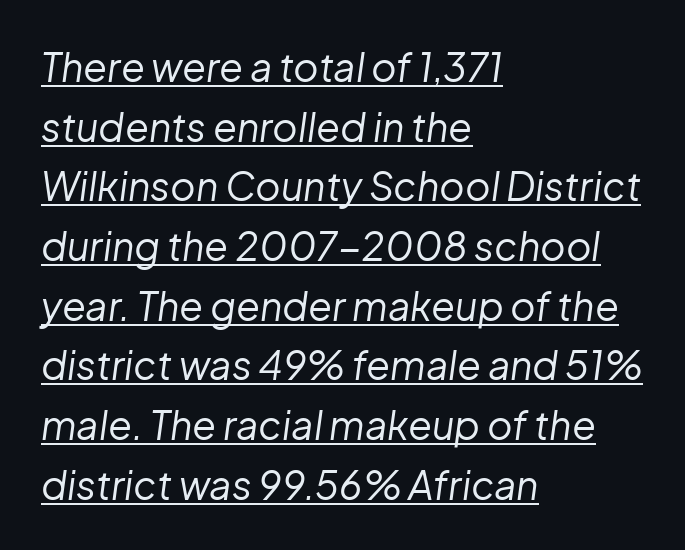
Q: Is the text bold? A: No.
Q: Is the text italic (slanted)? A: Yes, it leans right by about 8 degrees.
Q: Is the text underlined? A: Yes.
Q: How is the paragraph aligned? A: Left-aligned.
Q: Is the spacing between letters normal or unusually wide? A: Normal.
Q: Is the spacing between lines tight, normal or loose? A: Normal.
Q: Width (condensed, normal, or wide)? A: Normal.
Q: Stroke contrast? A: Low.
Q: x-height? A: Medium.
Q: Monospaced? A: No.
